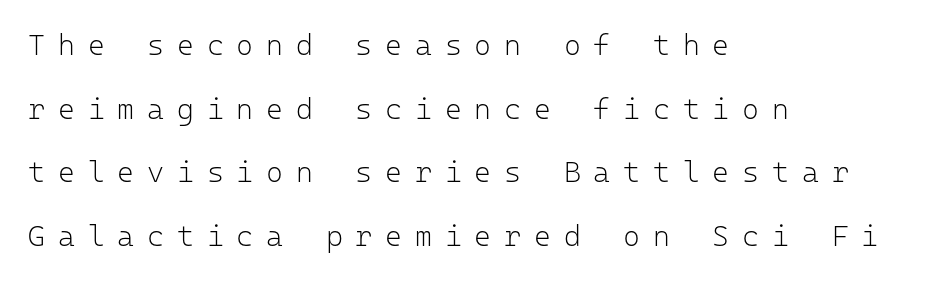
The lettering holds an erect, upright posture throughout. Notice how the passage keeps a crisp vertical edge on the left only. The type is letterspaced generously, with wide tracking. Note: no serifs on the glyphs. Baseline-to-baseline distance is far greater than the letter height.
